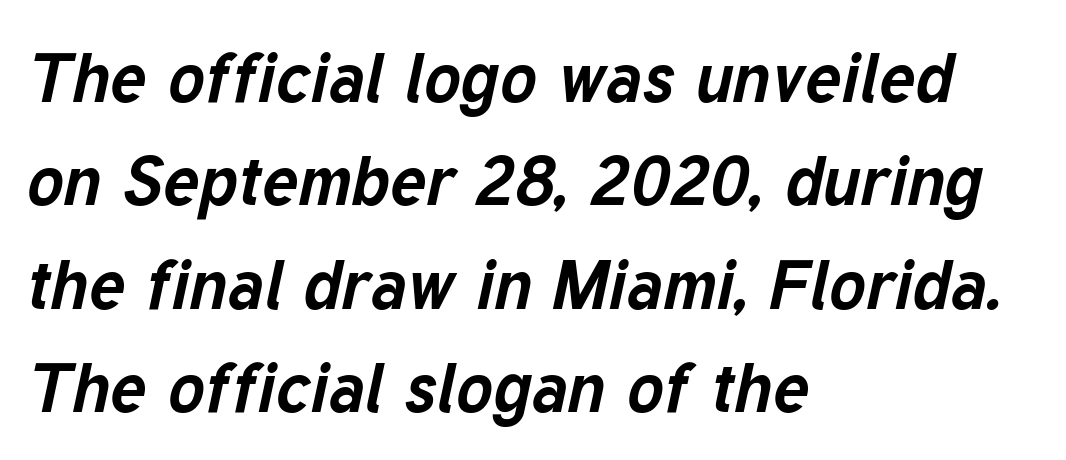
The image shows 69 px bold type, italic (leaning right); set left-aligned, normal line spacing (1.5x), normal letter spacing, not underlined; low stroke contrast and a medium x-height.
